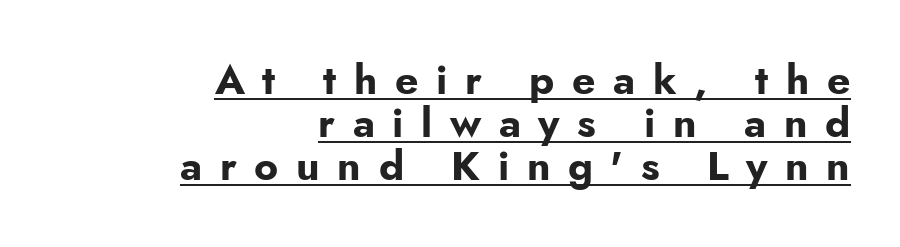
The image shows 41 px bold sans-serif type, upright; set right-aligned, tight line spacing (1.05x), unusually wide letter spacing (+0.43 em), underlined; low stroke contrast and a small x-height.
